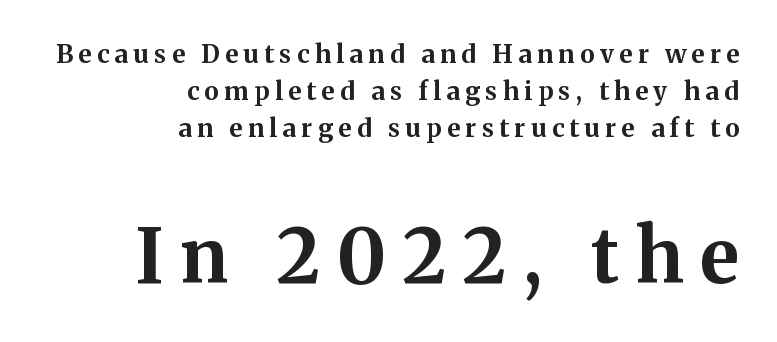
The image shows 75 px bold serif type, upright; set right-aligned, normal line spacing (1.48x), unusually wide letter spacing (+0.22 em), not underlined; the second (bottom) block is 3.0x larger; medium stroke contrast and a medium x-height.
